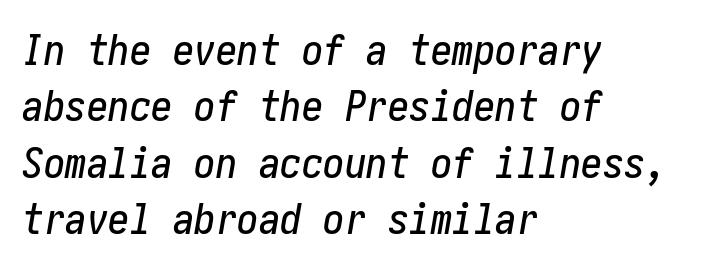
Q: Is the text italic (slanted)? A: Yes, it leans right by about 10 degrees.
Q: Is the text underlined? A: No.
Q: How is the paragraph aligned? A: Left-aligned.
Q: Is the spacing between letters normal or unusually wide? A: Normal.
Q: Is the spacing between lines tight, normal or loose? A: Normal.
Q: Width (condensed, normal, or wide)? A: Condensed.
Q: Stroke contrast? A: Low.
Q: x-height? A: Medium.
